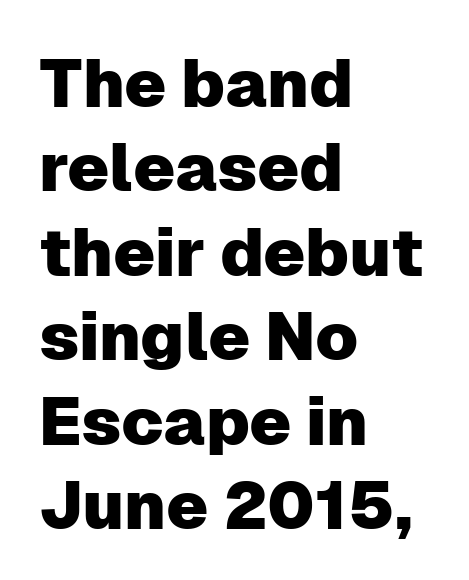
The axis of the letterforms is exactly vertical. The paragraph has a hard left edge and a soft right edge. Character widths vary here, with narrow letters taking less room than wide ones. The type is set solid horizontally, with unmodified tracking. The face used here is a sans, in the tradition of grotesques and geometrics.
